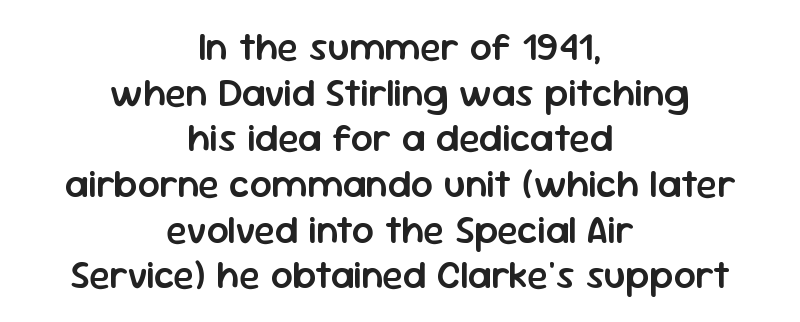
{"serif": "no", "italic": "no", "bold": "semi", "weight": "semibold", "width": "normal", "stroke_contrast": "low", "x_height": "medium", "monospaced": "no", "underline": "no", "align": "center", "line_spacing_ratio": 1.17, "letter_spacing": "normal", "letter_spacing_em": 0.0, "glyph_px": 39}
